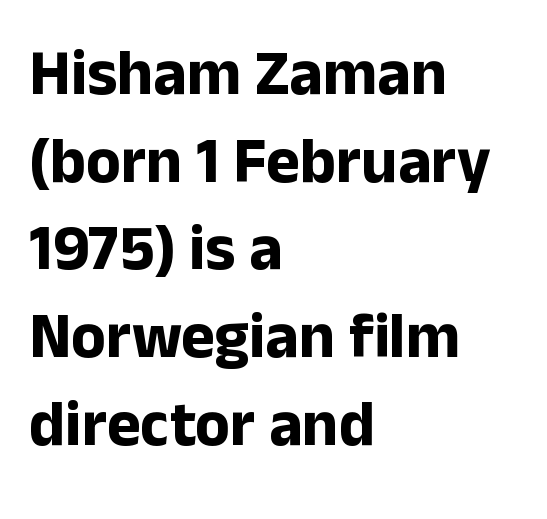
Lines of text with bare space underneath. You can tell from the bare stems that sans-serif type was used. These words are printed bold, with thick strokes throughout. You could call the tracking neutral — neither tight nor loose. Summary of vertical rhythm: regular, with standard interline spacing.
